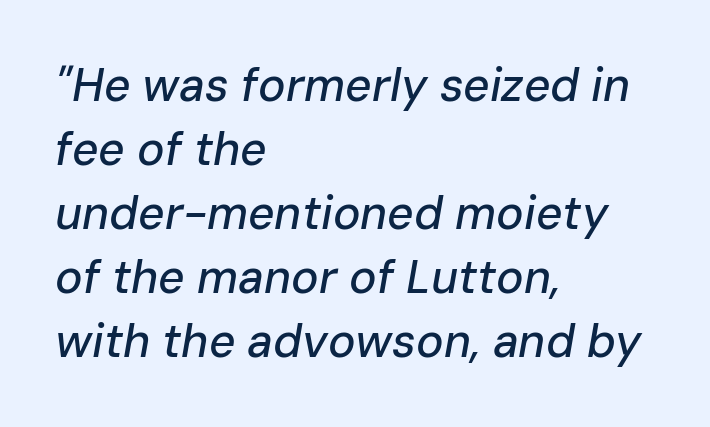
Between one letter and the next there's only the usual sliver of space. The letters advance in unequal steps, a hallmark of proportional type. The face used here has a pronounced slope to its letters. The string is rendered with underlining switched off. This sample is left-justified, so line endings fall wherever the words run out. Is there much room between lines? A standard amount, neither cramped nor airy.
